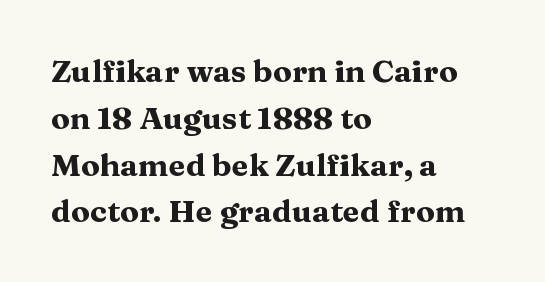
{"serif": "yes", "italic": "no", "bold": "yes", "weight": "heavy", "width": "wide", "stroke_contrast": "medium", "x_height": "medium", "monospaced": "no", "underline": "no", "align": "left", "line_spacing": "normal", "line_spacing_ratio": 1.51, "letter_spacing": "normal", "letter_spacing_em": 0.0, "glyph_px": 31}
